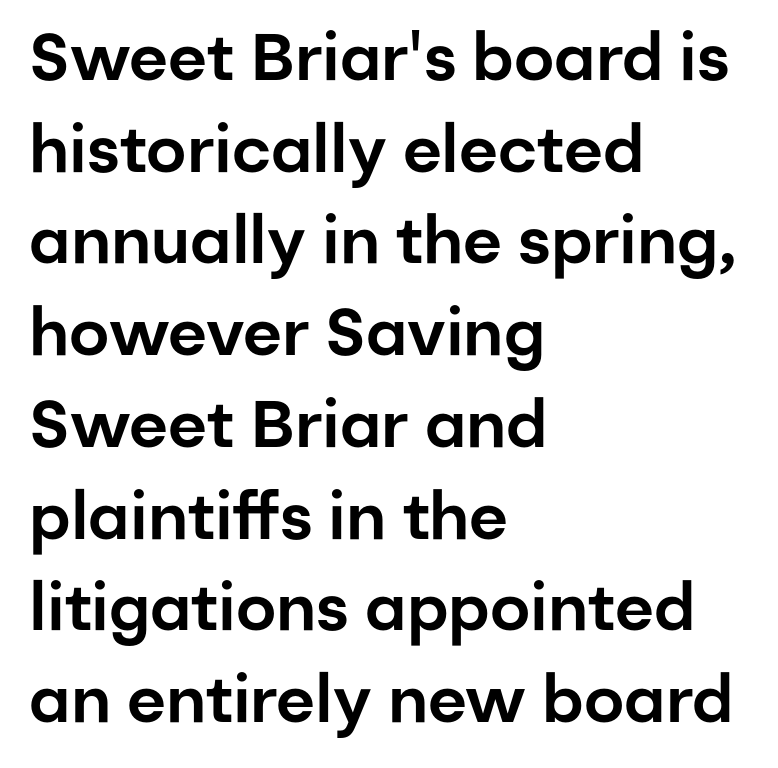
{"serif": "no", "italic": "no", "width": "normal", "stroke_contrast": "low", "x_height": "medium", "monospaced": "no", "underline": "no", "align": "left", "line_spacing": "normal", "line_spacing_ratio": 1.39, "letter_spacing": "normal", "letter_spacing_em": 0.0, "glyph_px": 66}
